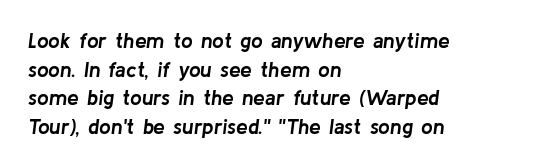
{"italic": "yes", "lean": "right", "slant_degrees": 8, "bold": "yes", "underline": "no", "align": "left", "line_spacing": "normal", "line_spacing_ratio": 1.36, "letter_spacing": "normal", "letter_spacing_em": 0.0, "glyph_px": 21}
